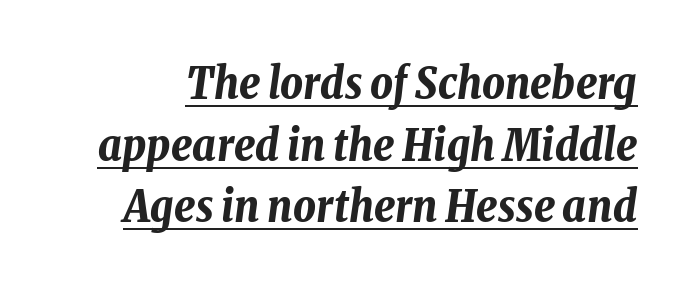
Italic: yes, the glyphs are oblique. Letter spacing: default. The leading is moderate, giving the passage an even texture. Every word sits above its own underline. Typographic density is high because the face is bold. Varying glyph widths throughout — classic text-font behaviour.
